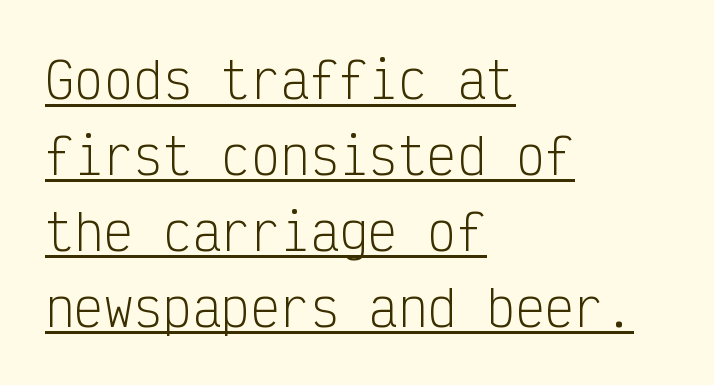
The space between consecutive lines is moderate. The rendering shows plain stroke endings on the letterforms — a sans-serif design. The rendering anchors every line to the left-hand side. In designer terms, the underline attribute is active on this setting.
